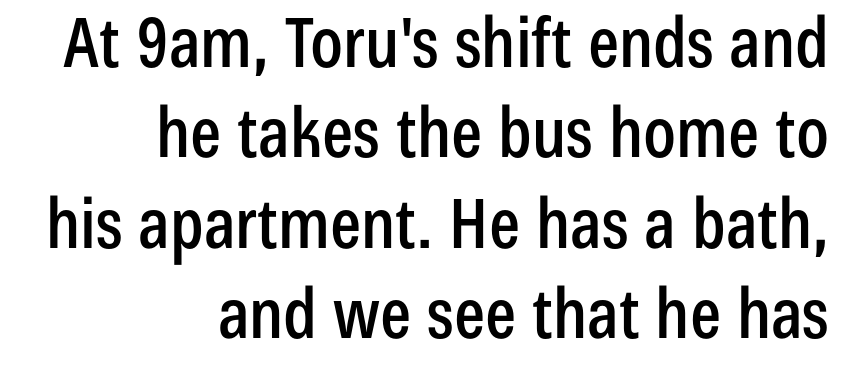
Q: Is the text italic (slanted)? A: No, it is upright.
Q: Is the typeface a serif or a sans-serif typeface? A: Sans-serif.
Q: Is the text underlined? A: No.
Q: How is the paragraph aligned? A: Right-aligned.
Q: Is the spacing between letters normal or unusually wide? A: Normal.
Q: Is the spacing between lines tight, normal or loose? A: Normal.
Q: Width (condensed, normal, or wide)? A: Condensed.
Q: Stroke contrast? A: Low.
Q: x-height? A: Medium.
Q: Monospaced? A: No.
